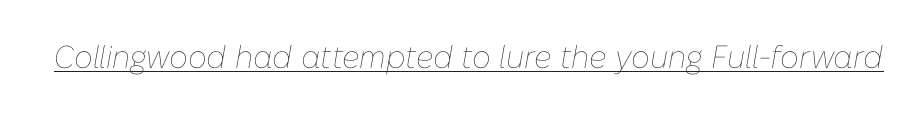
The image shows 32 px thin type, italic (leaning right); set normal letter spacing, underlined; low stroke contrast and a medium x-height.
